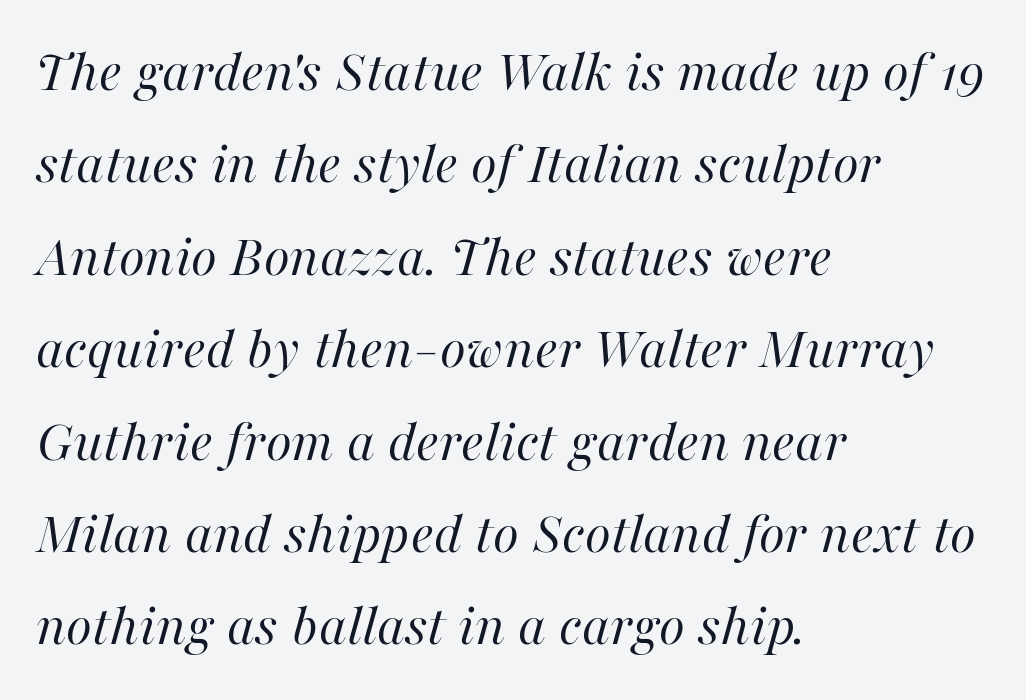
The image shows 60 px regular-weight type, italic (leaning right); set left-aligned, normal line spacing (1.54x), normal letter spacing, not underlined; high stroke contrast and a medium x-height.
